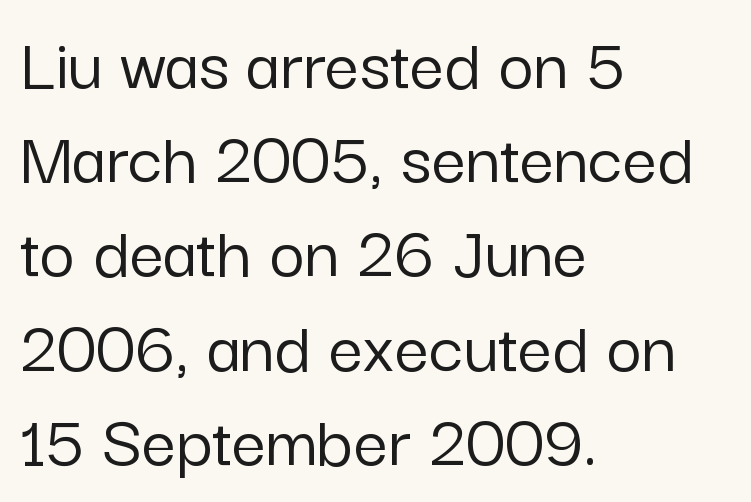
Q: Is the text italic (slanted)? A: No, it is upright.
Q: Is the typeface a serif or a sans-serif typeface? A: Sans-serif.
Q: Is the text underlined? A: No.
Q: How is the paragraph aligned? A: Left-aligned.
Q: Is the spacing between letters normal or unusually wide? A: Normal.
Q: Width (condensed, normal, or wide)? A: Normal.
Q: Stroke contrast? A: Low.
Q: x-height? A: Medium.
Q: Monospaced? A: No.
